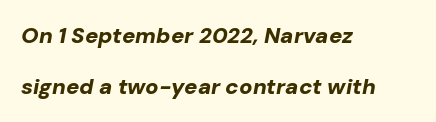
The block of text is sparse from top to bottom, with ample space between rows. This is heavy type, rendered in bold. Tall strokes in this sample are angled rather than plumb. The passage shown has conventional tracking throughout. Letters rest on an invisible, unmarked baseline. Does the copy run flush right? No — it runs flush left.
